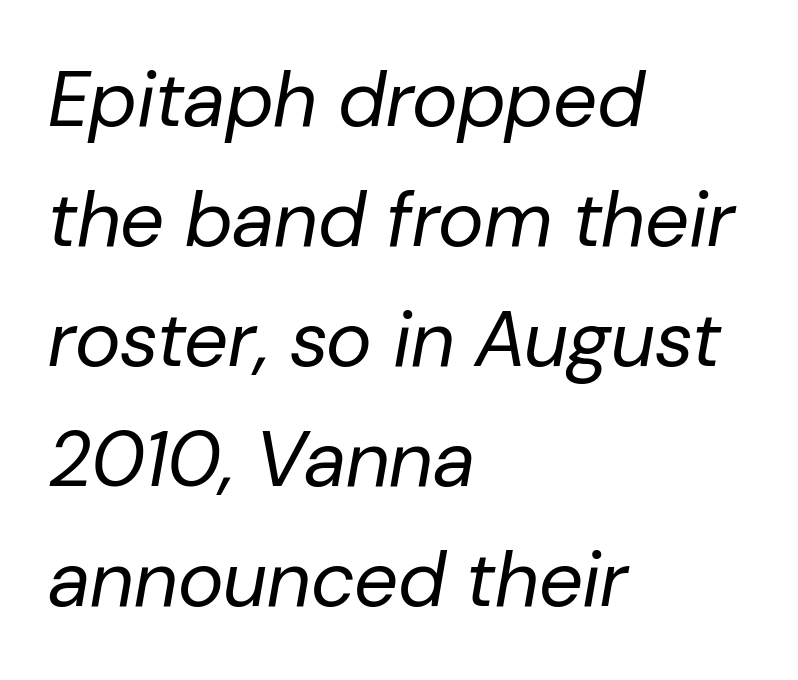
The image shows 78 px regular-weight type, italic (leaning right); set left-aligned, normal line spacing (1.54x), normal letter spacing, not underlined; low stroke contrast and a medium x-height.
